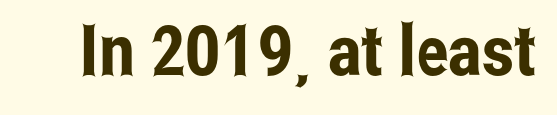
{"serif": "no", "italic": "no", "width": "condensed", "stroke_contrast": "low", "x_height": "medium", "monospaced": "no", "underline": "no", "letter_spacing": "normal", "letter_spacing_em": 0.0, "glyph_px": 70}
